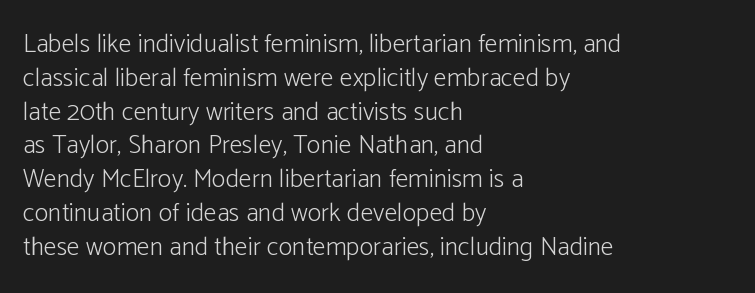
Q: Is the text bold? A: No.
Q: Is the text italic (slanted)? A: No, it is upright.
Q: Is the text underlined? A: No.
Q: How is the paragraph aligned? A: Left-aligned.
Q: Is the spacing between letters normal or unusually wide? A: Normal.
Q: Is the spacing between lines tight, normal or loose? A: Normal.
